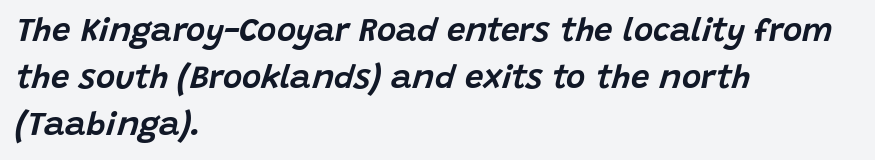
The specimen reads as italic at a glance. Short and long lines alike share a common starting point at left. Rule under the text: the space is simply empty. Is this a fixed-width face? No — the glyphs have proportional, varying widths.
